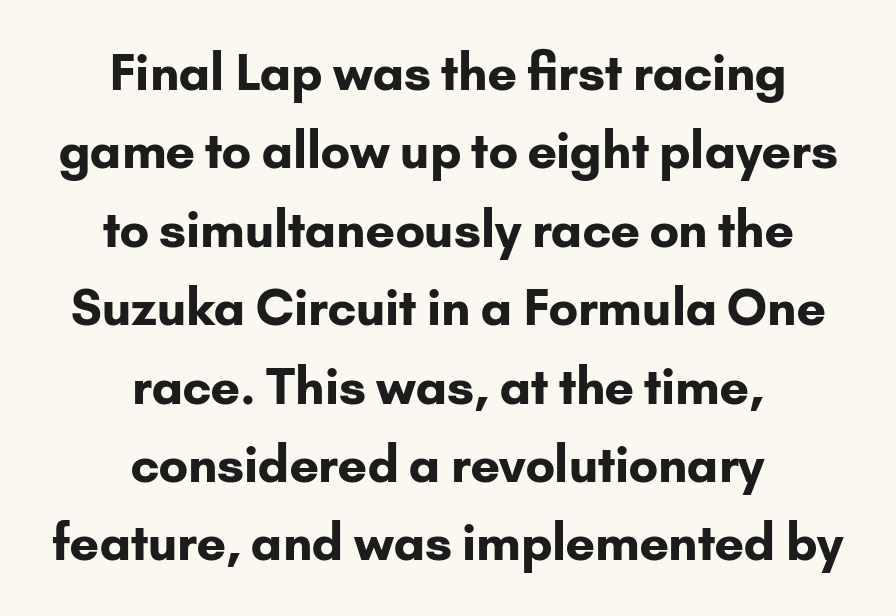
The image shows 49 px bold sans-serif type, upright; set centered, normal line spacing (1.6x), normal letter spacing, not underlined; low stroke contrast and a small x-height.
